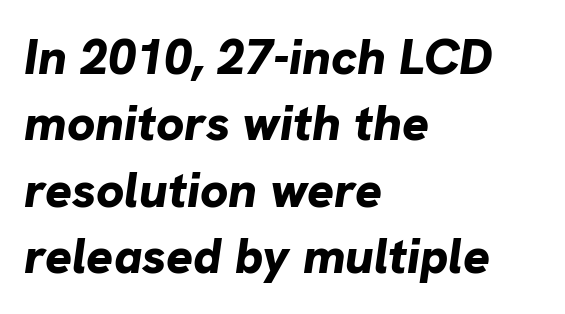
Q: Is the text bold? A: Yes.
Q: Is the text italic (slanted)? A: Yes, it leans right by about 8 degrees.
Q: Is the text underlined? A: No.
Q: How is the paragraph aligned? A: Left-aligned.
Q: Is the spacing between letters normal or unusually wide? A: Normal.
Q: Is the spacing between lines tight, normal or loose? A: Normal.
Q: Width (condensed, normal, or wide)? A: Normal.
Q: Stroke contrast? A: Low.
Q: x-height? A: Medium.
Q: Monospaced? A: No.
